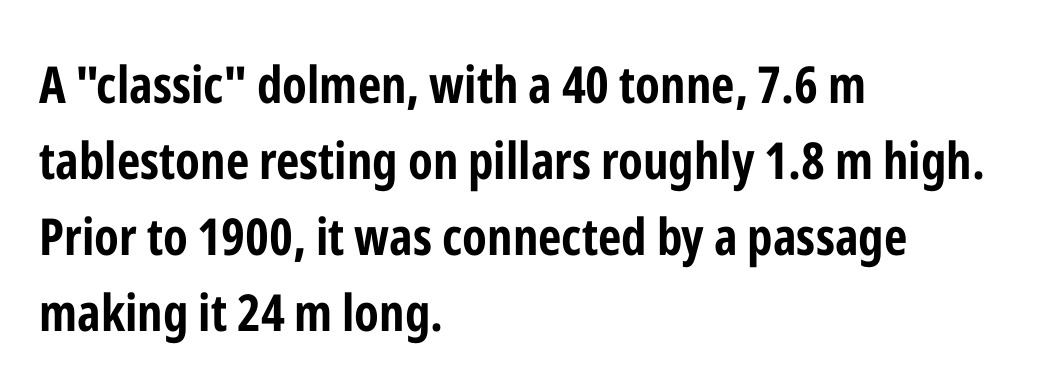
These lines are rendered in a variable-pitch font. The text was rendered using a sans face with plain stroke endings. Compared with a centered layout, this one pins lines to the left instead. Regarding leading, the lines here are spaced in the standard way. Posture: straight, roman, zero tilt.
